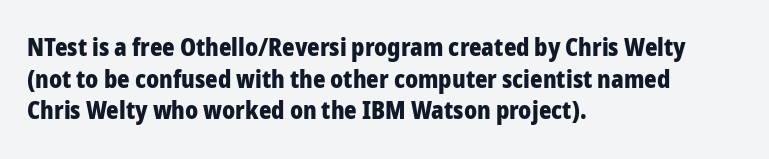
{"italic": "no", "bold": "yes", "underline": "no", "align": "left", "line_spacing": "normal", "line_spacing_ratio": 1.32, "letter_spacing": "normal", "letter_spacing_em": 0.0, "glyph_px": 24}
